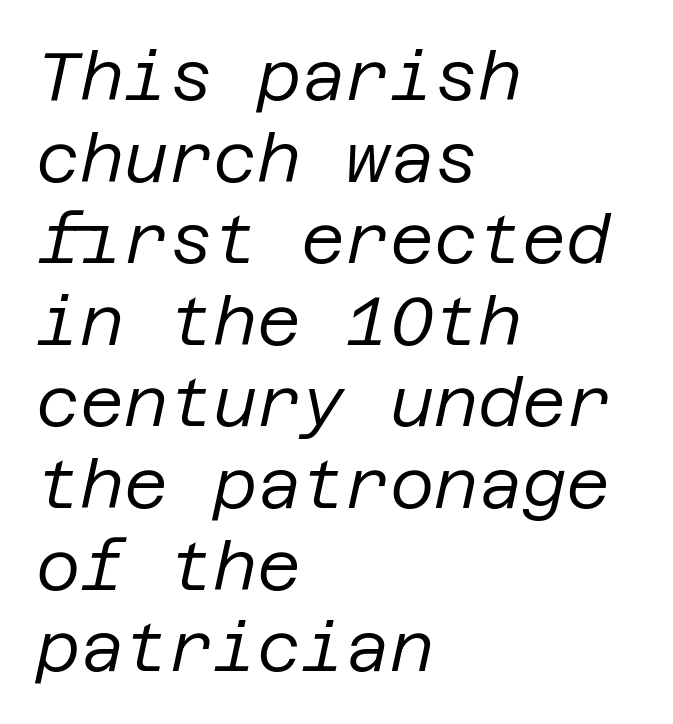
The glyphs are unaccompanied by any horizontal stroke below them. The font is comparable to plain body text, perhaps lighter. This sample uses plain, unmodified letter spacing. The face used here has a pronounced slope to its letters. The lines in this sample share a left origin and differ only in where they stop.
